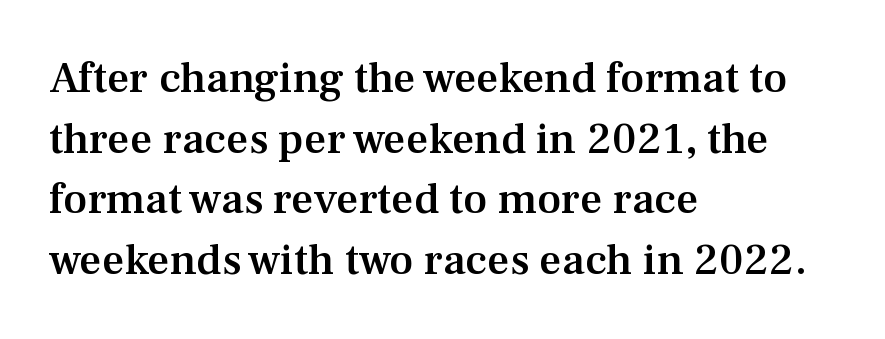
A typesetter would label this face a serif. This sample has the flowing, uneven cadence of proportional lettering. Observe the ordinary spacing: letters are neighbours, not strangers. Quick note: underline off.
